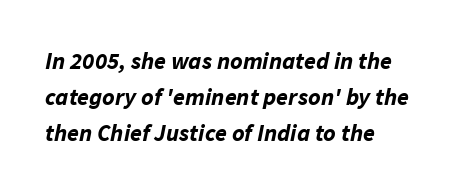
{"italic": "yes", "lean": "right", "slant_degrees": 11, "bold": "yes", "underline": "no", "align": "left", "line_spacing": "normal", "line_spacing_ratio": 1.51, "letter_spacing": "normal", "letter_spacing_em": 0.0, "glyph_px": 24}
